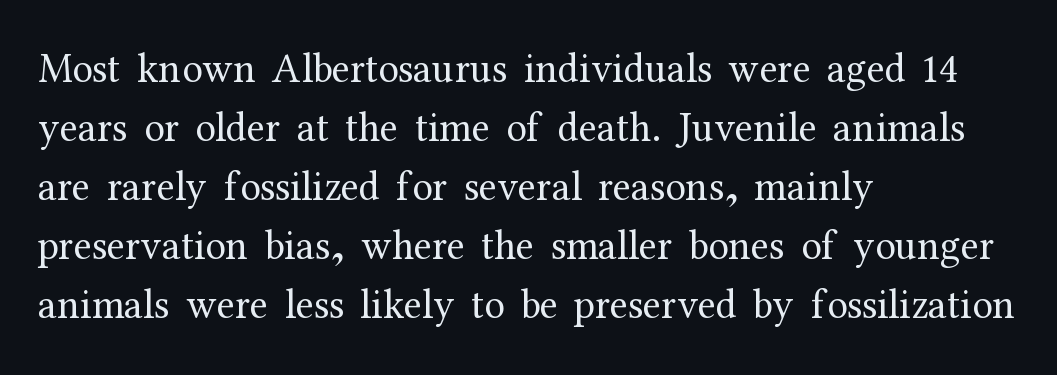
The image shows 41 px regular-weight serif type, upright; set left-aligned, normal line spacing (1.44x), normal letter spacing, not underlined; medium stroke contrast and a medium x-height.
